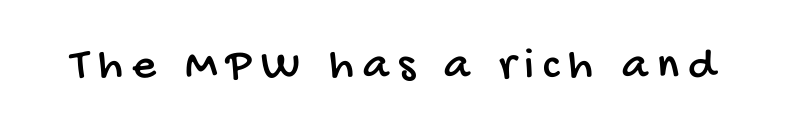
{"serif": "no", "width": "condensed", "stroke_contrast": "low", "x_height": "large", "monospaced": "no", "underline": "no", "letter_spacing": "wide", "letter_spacing_em": 0.2, "glyph_px": 46}
